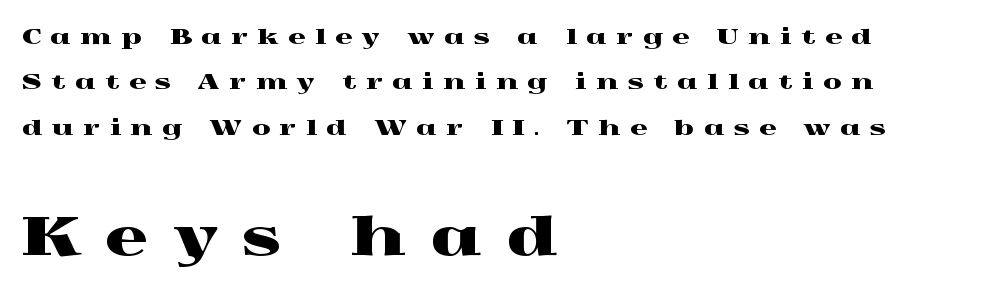
Q: Is the text italic (slanted)? A: No, it is upright.
Q: Is the typeface a serif or a sans-serif typeface? A: Serif.
Q: Is the text underlined? A: No.
Q: How is the paragraph aligned? A: Left-aligned.
Q: Is the spacing between letters normal or unusually wide? A: Unusually wide.
Q: Is the spacing between lines tight, normal or loose? A: Loose.
Q: Which block of text is set in a larger size, the first (top) or the second (bottom)? A: The second (bottom) one.
Q: Width (condensed, normal, or wide)? A: Wide.
Q: x-height? A: Medium.
Q: Monospaced? A: No.
